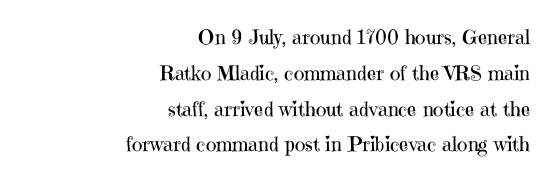
{"italic": "no", "bold": "no", "underline": "no", "align": "right", "line_spacing_ratio": 1.79, "letter_spacing": "normal", "letter_spacing_em": 0.0, "glyph_px": 20}
